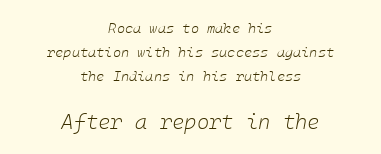
{"italic": "yes", "lean": "right", "slant_degrees": 10, "bold": "no", "underline": "no", "align": "center", "line_spacing_ratio": 1.71, "letter_spacing": "normal", "letter_spacing_em": 0.0, "larger_block": "second", "size_ratio": 1.5, "glyph_px": 21}
